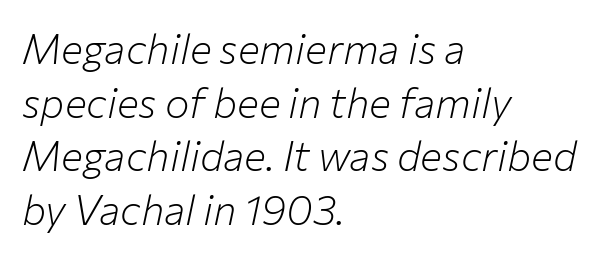
A typesetter would call this proportional, since set widths differ per character. A bare baseline throughout the passage. Rows of type keep a routine distance in the vertical direction. Between one letter and the next there's only the usual sliver of space. In CSS terms this would be text-align: left.
